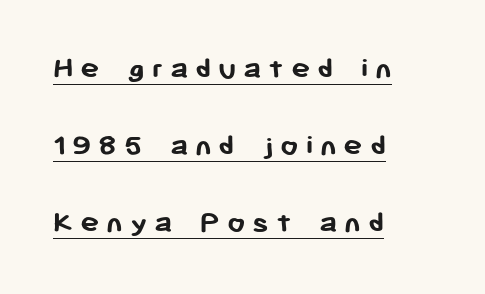
Letterform terminals end flat and unadorned throughout the passage. Posture: upright roman. Honestly, the letter spacing is so wide it's the main thing you notice. Beneath each row of characters lies a ruled line. One glance says open: line gaps are wider than usual. Summary of weight: heavy, a full bold.
